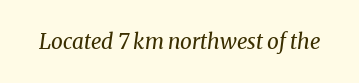
The image shows 21 px text type, italic (leaning right); set normal letter spacing, not underlined.
